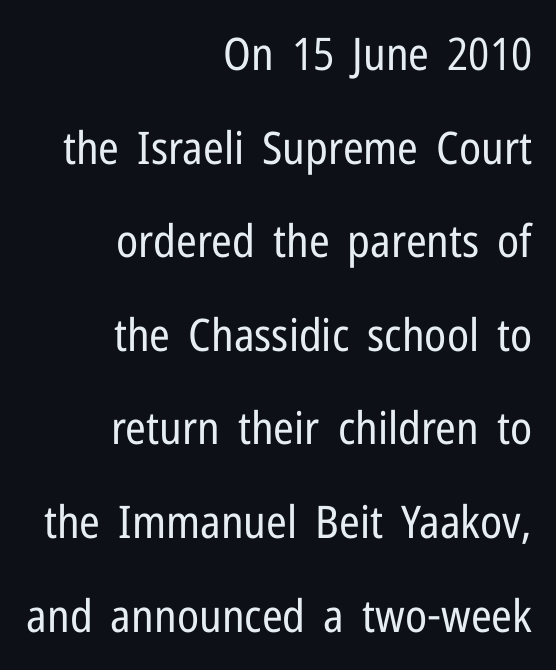
{"serif": "no", "italic": "no", "bold": "no", "weight": "regular", "width": "condensed", "stroke_contrast": "low", "x_height": "medium", "monospaced": "no", "underline": "no", "align": "right", "line_spacing": "loose", "line_spacing_ratio": 2.08, "letter_spacing": "normal", "letter_spacing_em": 0.0, "glyph_px": 45}
